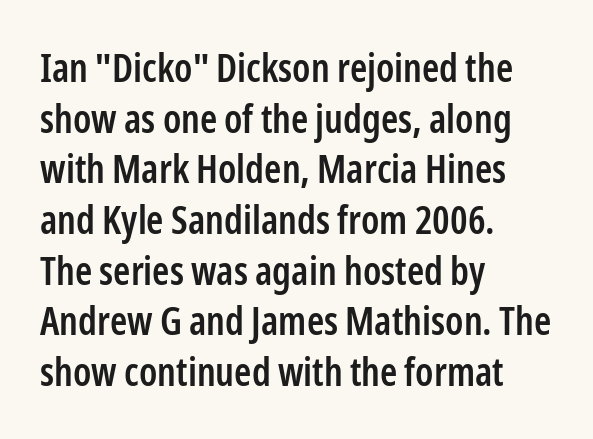
The letters advance in unequal steps, a hallmark of proportional type. Line beginnings align vertically; line endings do not. The baseline area is clear. A typesetter would call this zero additional tracking. Are there feet on the stems? There aren't — it's a sans. When letters stand straight like this, we call the style roman or upright.
